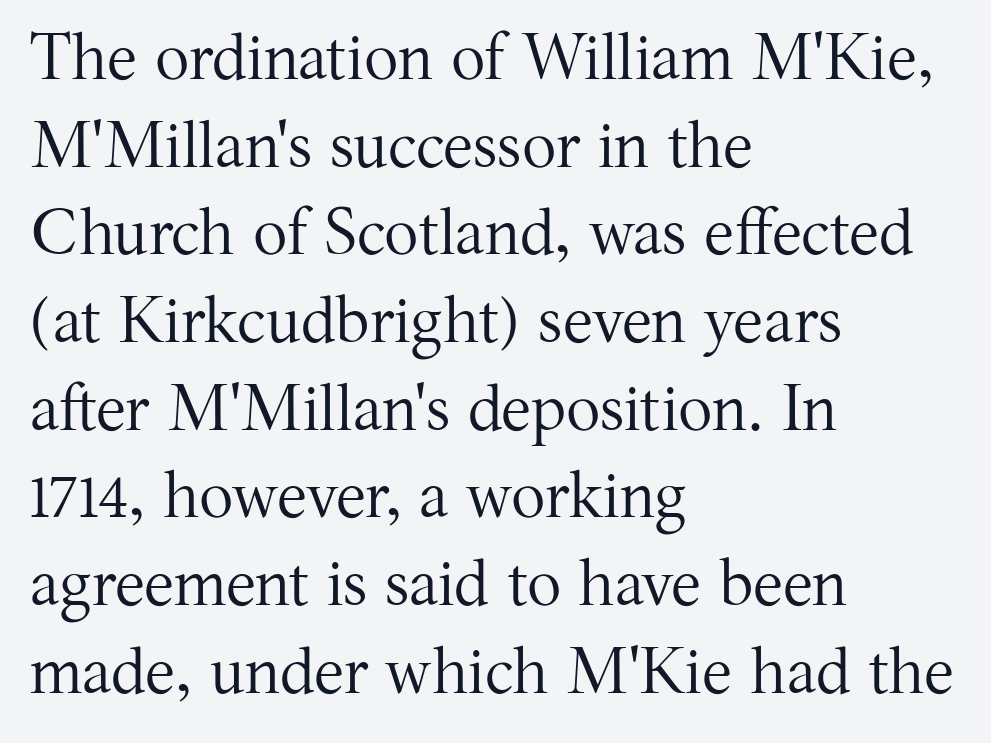
{"serif": "yes", "italic": "no", "bold": "no", "weight": "regular", "width": "normal", "stroke_contrast": "medium", "x_height": "medium", "monospaced": "no", "underline": "no", "align": "left", "line_spacing": "normal", "line_spacing_ratio": 1.37, "letter_spacing": "normal", "letter_spacing_em": 0.0, "glyph_px": 64}
